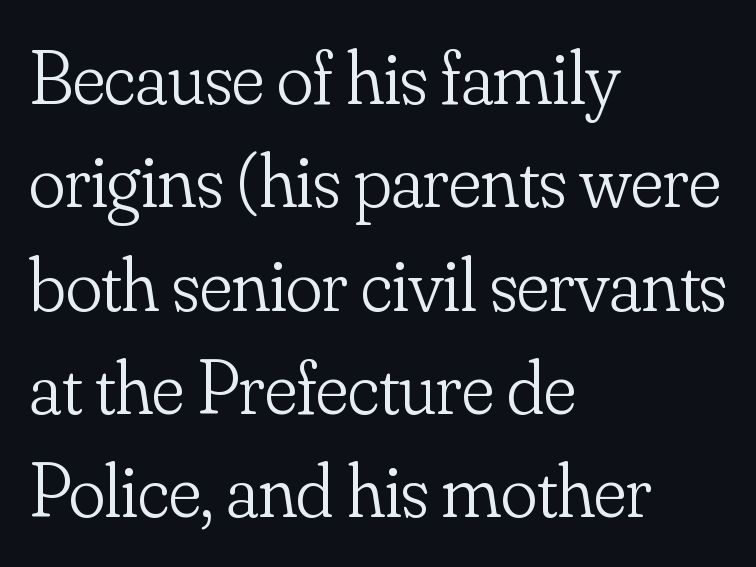
Note: serifs present on the glyphs. Check the space under the baseline: it is left empty. Every character sits straight up, as roman type does. Vertical spacing — default. All the whitespace from short lines collects on the right.
